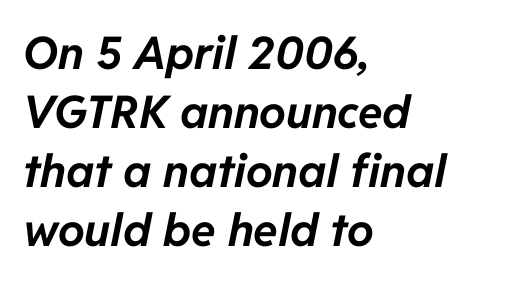
{"italic": "yes", "lean": "right", "slant_degrees": 11, "bold": "yes", "weight": "bold", "width": "normal", "stroke_contrast": "low", "x_height": "medium", "monospaced": "no", "underline": "no", "align": "left", "line_spacing": "normal", "line_spacing_ratio": 1.31, "letter_spacing": "normal", "letter_spacing_em": 0.0, "glyph_px": 45}
